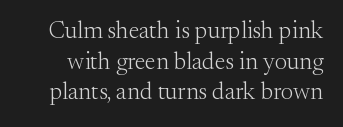
The image shows 24 px text type, upright; set normal line spacing (1.28x), normal letter spacing, not underlined.
